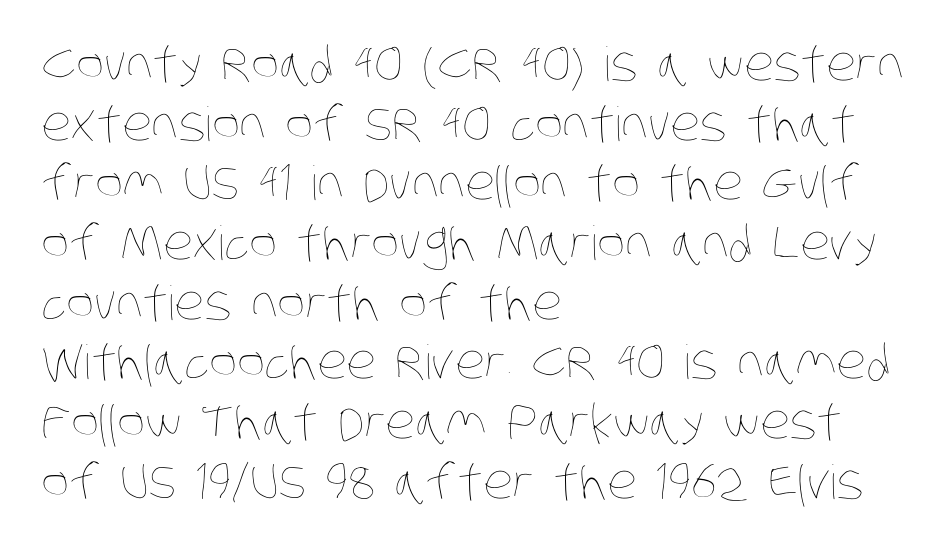
{"bold": "no", "weight": "thin", "width": "condensed", "stroke_contrast": "low", "x_height": "large", "monospaced": "no", "underline": "no", "align": "left", "line_spacing": "normal", "line_spacing_ratio": 1.27, "letter_spacing": "normal", "letter_spacing_em": 0.0, "glyph_px": 47}
